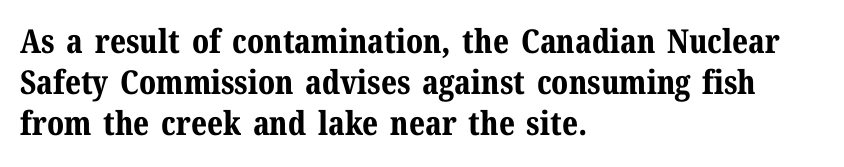
Q: Is the text bold? A: Yes.
Q: Is the text italic (slanted)? A: No, it is upright.
Q: Is the typeface a serif or a sans-serif typeface? A: Serif.
Q: Is the text underlined? A: No.
Q: How is the paragraph aligned? A: Left-aligned.
Q: Is the spacing between letters normal or unusually wide? A: Normal.
Q: Is the spacing between lines tight, normal or loose? A: Normal.
Q: Width (condensed, normal, or wide)? A: Normal.
Q: Stroke contrast? A: Medium.
Q: x-height? A: Medium.
Q: Monospaced? A: No.
